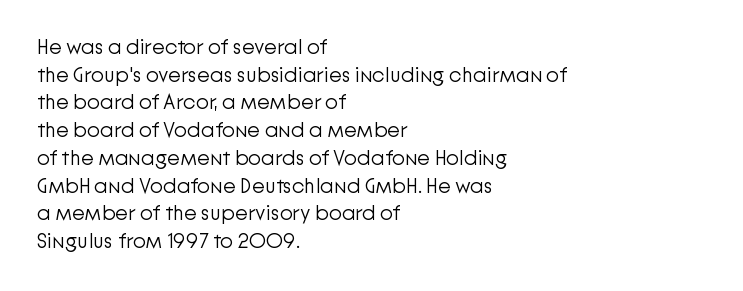
{"italic": "no", "bold": "no", "underline": "no", "align": "left", "line_spacing": "normal", "line_spacing_ratio": 1.32, "letter_spacing": "normal", "letter_spacing_em": 0.0, "glyph_px": 21}
